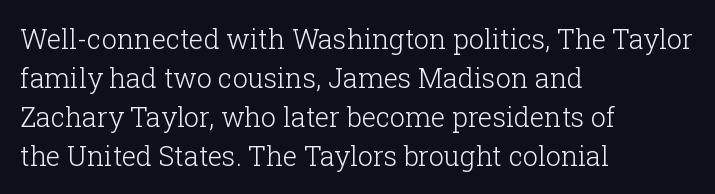
The image shows 27 px text type, upright; set left-aligned, normal line spacing (1.44x), normal letter spacing, not underlined.
